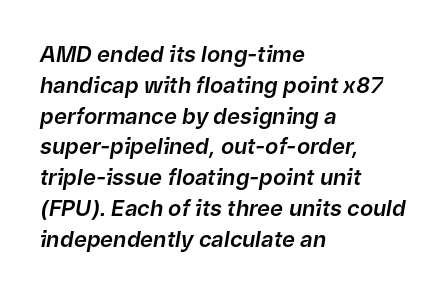
{"italic": "yes", "lean": "right", "slant_degrees": 9, "underline": "no", "align": "left", "line_spacing": "normal", "line_spacing_ratio": 1.4, "letter_spacing": "normal", "letter_spacing_em": 0.0, "glyph_px": 22}
